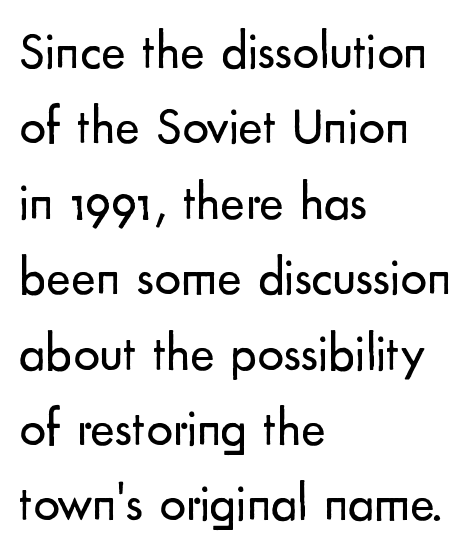
{"serif": "no", "italic": "no", "bold": "no", "weight": "regular", "width": "normal", "stroke_contrast": "low", "x_height": "small", "monospaced": "no", "underline": "no", "align": "left", "line_spacing": "normal", "line_spacing_ratio": 1.45, "letter_spacing": "normal", "letter_spacing_em": 0.0, "glyph_px": 52}
